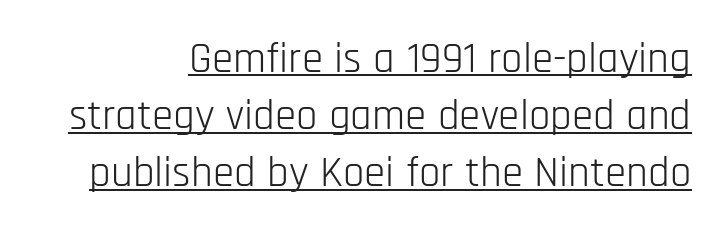
No extra tracking has been applied to these lines. Unlike a traditional serif, this face leaves its strokes unadorned. The typesetting does not lean heavy: it is not bold. Underlining? Definitely there. The letters stand upright; this is a roman face.
